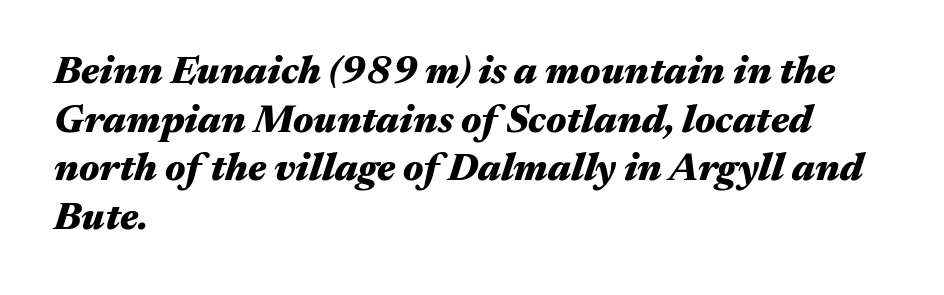
The image shows 39 px heavy, wide type, italic (leaning right); set left-aligned, normal line spacing (1.25x), normal letter spacing, not underlined; medium stroke contrast and a medium x-height.
